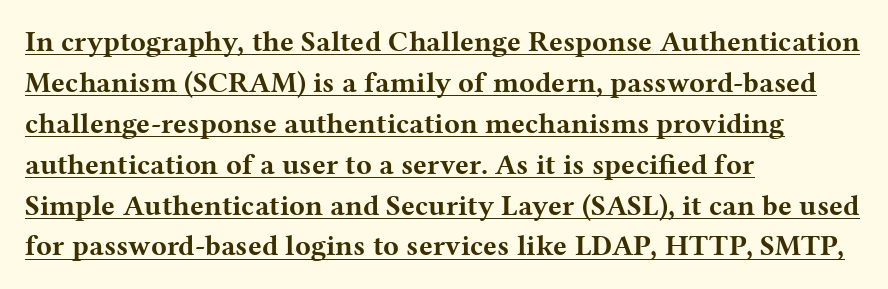
Q: Is the text bold? A: Yes.
Q: Is the text italic (slanted)? A: No, it is upright.
Q: Is the typeface a serif or a sans-serif typeface? A: Serif.
Q: Is the text underlined? A: Yes.
Q: How is the paragraph aligned? A: Left-aligned.
Q: Is the spacing between letters normal or unusually wide? A: Normal.
Q: Is the spacing between lines tight, normal or loose? A: Normal.
Q: Width (condensed, normal, or wide)? A: Wide.
Q: Stroke contrast? A: Medium.
Q: x-height? A: Medium.
Q: Monospaced? A: No.
